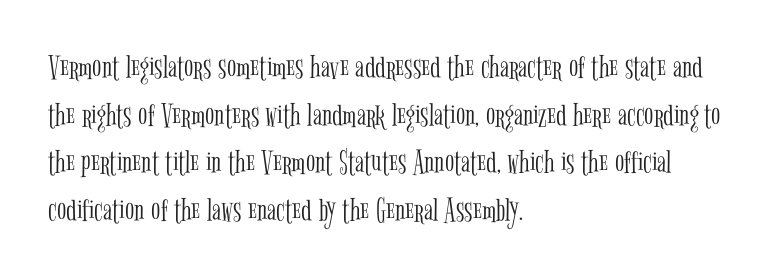
The image shows 34 px light, condensed serif type, upright; set left-aligned, normal line spacing (1.4x), normal letter spacing, not underlined; low stroke contrast and a medium x-height.
